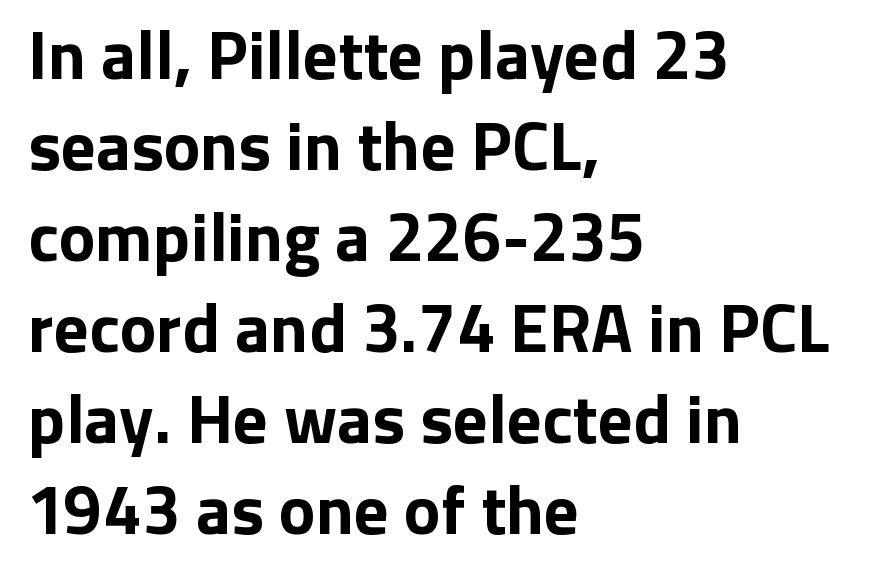
{"serif": "no", "italic": "no", "bold": "yes", "weight": "bold", "width": "normal", "stroke_contrast": "low", "x_height": "medium", "monospaced": "no", "underline": "no", "align": "left", "line_spacing": "normal", "line_spacing_ratio": 1.32, "letter_spacing": "normal", "letter_spacing_em": 0.0, "glyph_px": 69}
